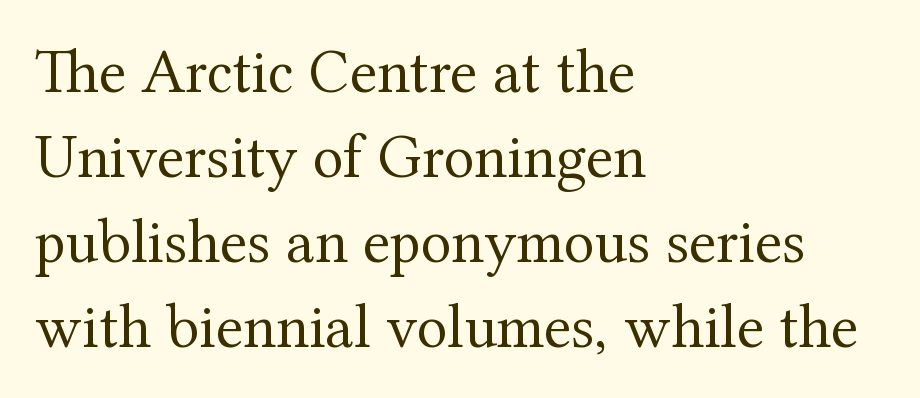
The image shows 63 px regular-weight serif type, upright; set left-aligned, normal line spacing (1.35x), normal letter spacing, not underlined; medium stroke contrast and a medium x-height.
